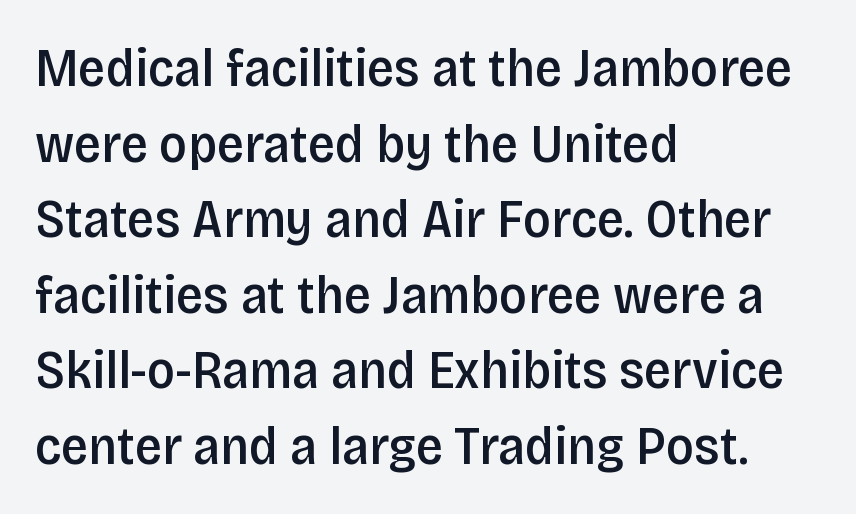
Whoever set this chose a conventional vertical rhythm. Only glyphs here, with clear space below each row. You can tell it's not italic because the verticals are truly vertical. Here the glyphs are tracked normally, forming tight word shapes. The compositor pushed each line to the left boundary. A bit beefed up — I'd call it semibold rather than bold.
